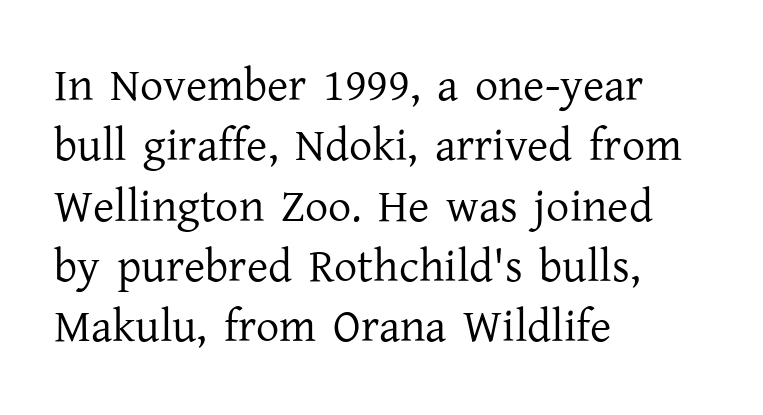
Q: Is the text bold? A: No.
Q: Is the text italic (slanted)? A: No, it is upright.
Q: Is the typeface a serif or a sans-serif typeface? A: Serif.
Q: Is the text underlined? A: No.
Q: How is the paragraph aligned? A: Left-aligned.
Q: Is the spacing between letters normal or unusually wide? A: Normal.
Q: Is the spacing between lines tight, normal or loose? A: Normal.
Q: Width (condensed, normal, or wide)? A: Normal.
Q: Stroke contrast? A: Low.
Q: x-height? A: Medium.
Q: Monospaced? A: No.
